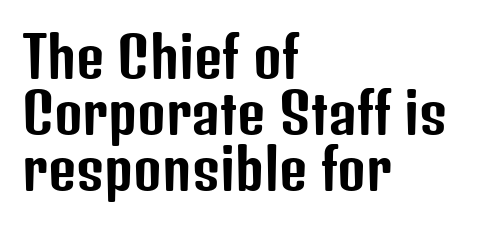
The designer went with a sans here, leaving each stem footless. Summary of vertical rhythm: compact, with narrow interline spacing. The letterforms sit shoulder to shoulder at normal distance. Descenders hang freely into open space. This is the regular roman posture of the typeface. The face used here is proportionally spaced, like ordinary book or web type.
